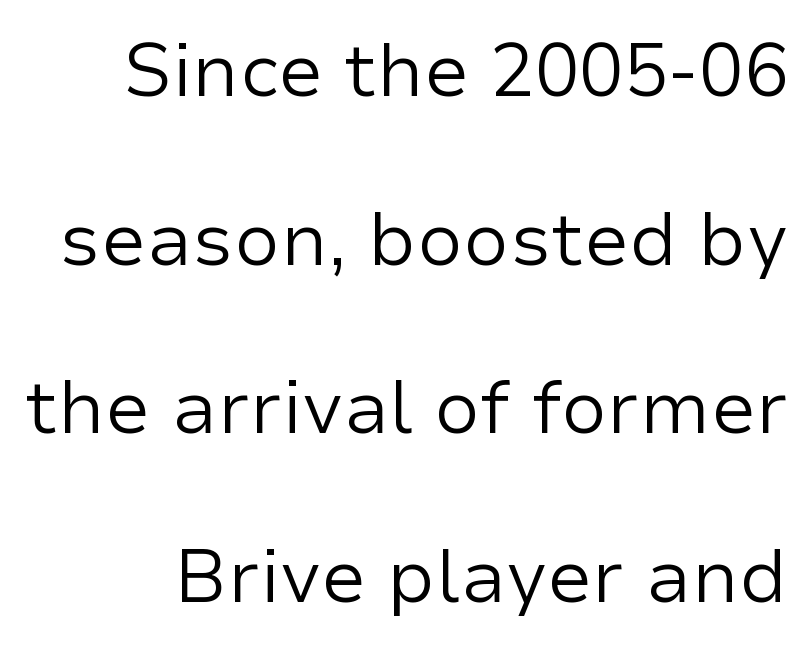
{"serif": "no", "italic": "no", "bold": "no", "weight": "regular", "width": "normal", "stroke_contrast": "low", "x_height": "medium", "monospaced": "no", "underline": "no", "line_spacing": "loose", "line_spacing_ratio": 2.28, "letter_spacing": "normal", "letter_spacing_em": 0.0, "glyph_px": 74}
